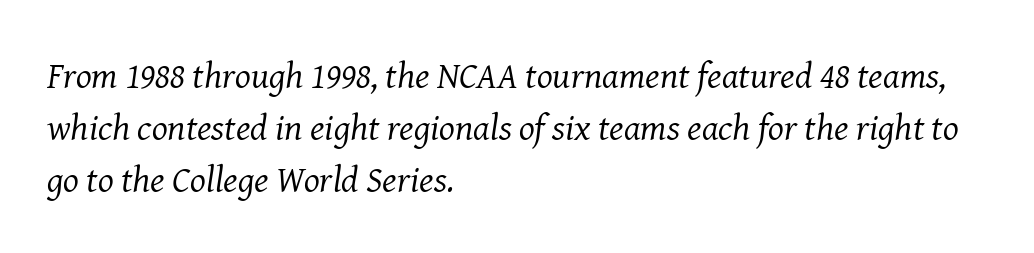
{"serif": "yes", "italic": "yes", "lean": "right", "slant_degrees": 8, "bold": "no", "weight": "regular", "width": "normal", "stroke_contrast": "medium", "x_height": "medium", "monospaced": "no", "underline": "no", "align": "left", "line_spacing": "normal", "line_spacing_ratio": 1.4, "letter_spacing": "normal", "letter_spacing_em": 0.0, "glyph_px": 37}
